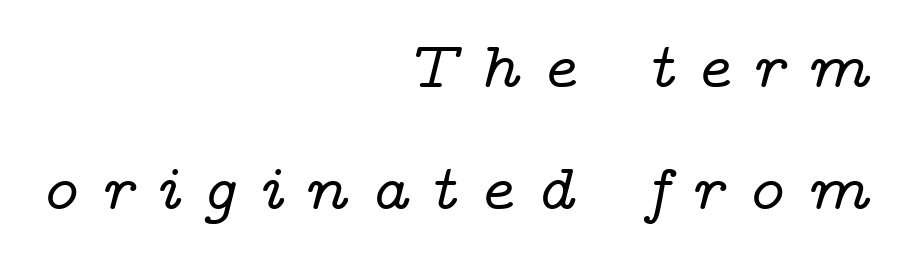
{"serif": "yes", "italic": "yes", "lean": "right", "slant_degrees": 14, "width": "wide", "stroke_contrast": "low", "x_height": "medium", "monospaced": "no", "underline": "no", "align": "right", "line_spacing_ratio": 1.88, "letter_spacing": "wide", "letter_spacing_em": 0.33, "glyph_px": 65}
